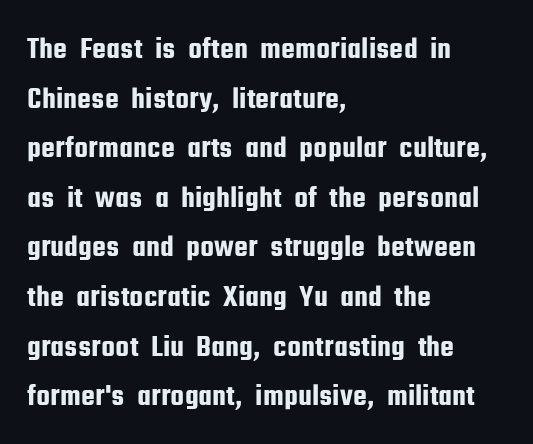
{"serif": "no", "italic": "no", "width": "condensed", "stroke_contrast": "low", "x_height": "medium", "monospaced": "no", "underline": "no", "align": "left", "line_spacing": "normal", "line_spacing_ratio": 1.6, "letter_spacing": "normal", "letter_spacing_em": 0.0, "glyph_px": 31}
